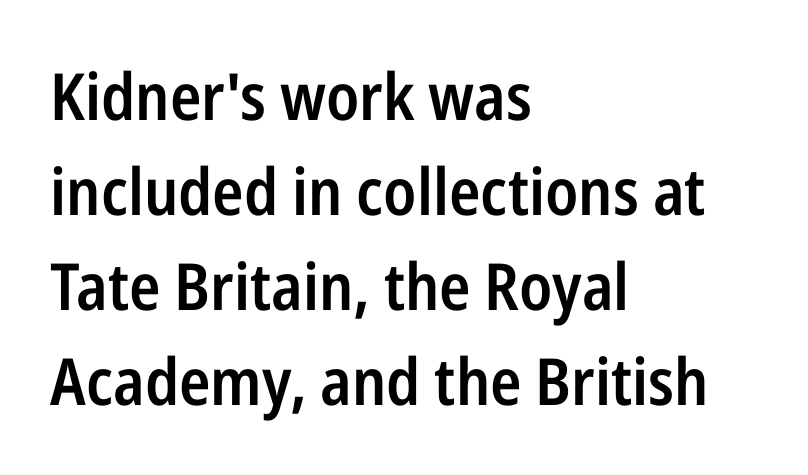
The image shows 65 px semibold, condensed sans-serif type, upright; set left-aligned, normal line spacing (1.46x), normal letter spacing, not underlined; low stroke contrast and a medium x-height.
